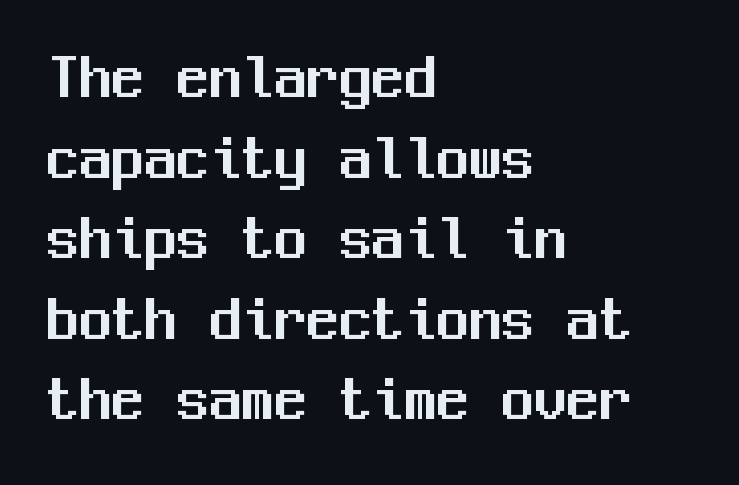
{"serif": "no", "italic": "no", "width": "normal", "stroke_contrast": "medium", "x_height": "medium", "monospaced": "yes", "underline": "no", "align": "left", "line_spacing_ratio": 1.24, "letter_spacing": "normal", "letter_spacing_em": 0.0, "glyph_px": 65}
